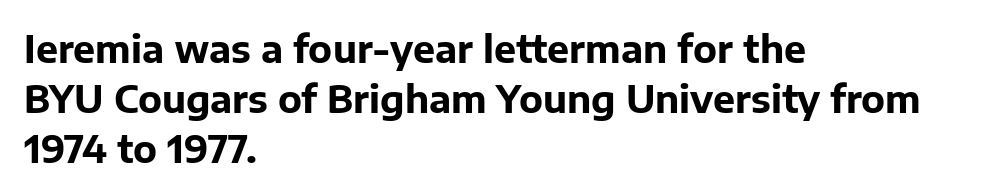
The image shows 37 px bold sans-serif type, upright; set left-aligned, normal line spacing (1.35x), normal letter spacing, not underlined; low stroke contrast and a medium x-height.
